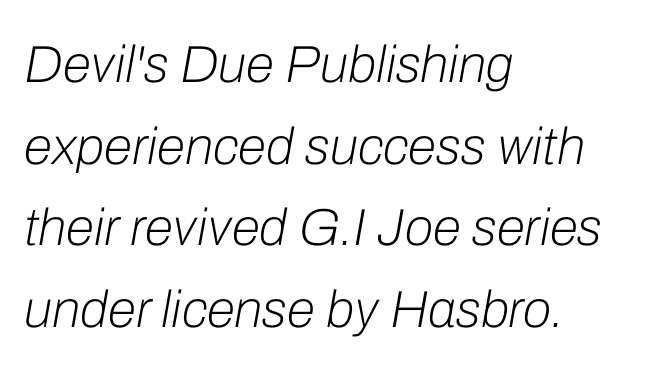
{"italic": "yes", "lean": "right", "slant_degrees": 10, "bold": "no", "weight": "light", "width": "normal", "stroke_contrast": "low", "x_height": "medium", "monospaced": "no", "underline": "no", "align": "left", "line_spacing": "normal", "line_spacing_ratio": 1.57, "letter_spacing": "normal", "letter_spacing_em": 0.0, "glyph_px": 52}
